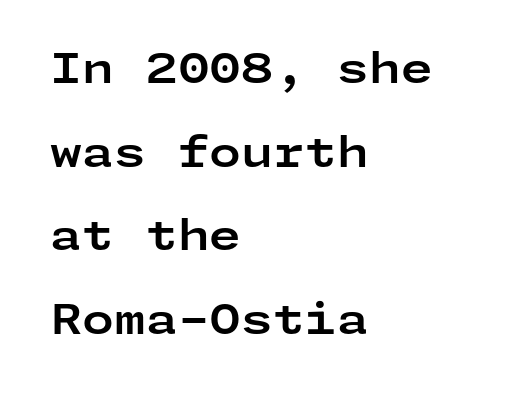
Where is the straight margin? On the left. You can tell from the bare stems that sans-serif type was used. Heft: maximum for text — a bold. Italic: no, the glyphs are upright roman.
